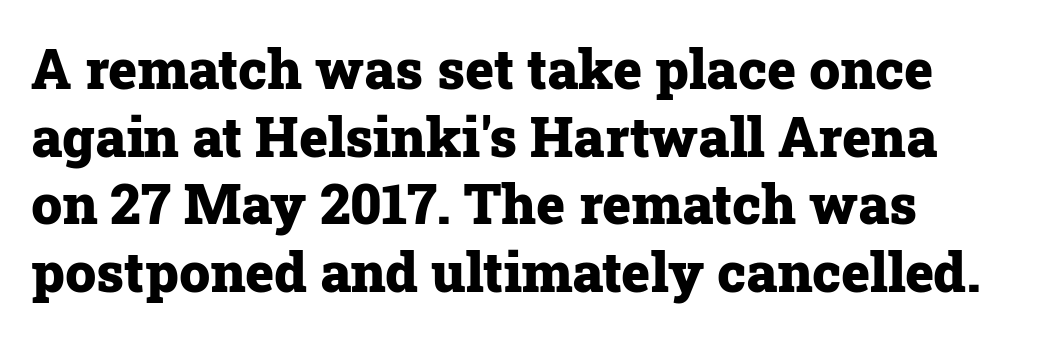
{"serif": "yes", "italic": "no", "bold": "yes", "weight": "heavy", "width": "normal", "stroke_contrast": "low", "x_height": "medium", "monospaced": "no", "underline": "no", "line_spacing_ratio": 1.23, "letter_spacing": "normal", "letter_spacing_em": 0.0, "glyph_px": 55}
